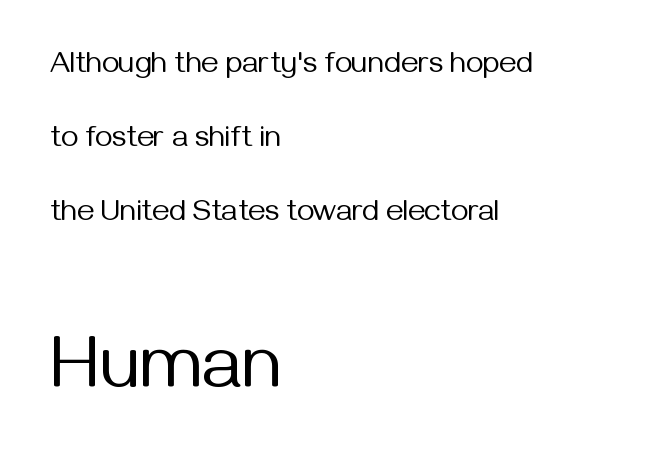
The space between consecutive lines is lavish. The area under the type is left untouched. Tracking value appears to be zero — textbook default spacing. Small over large — that's the arrangement of the two blocks here.
